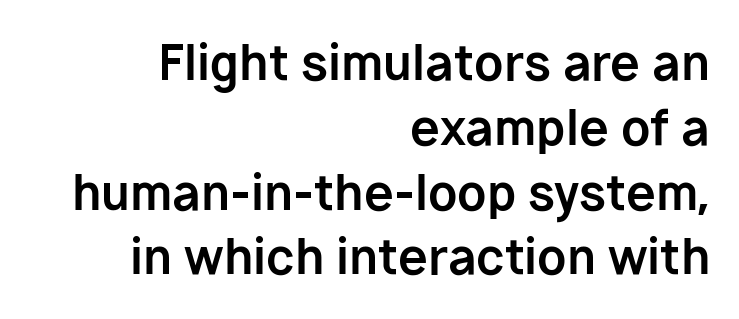
Q: Is the text bold? A: Yes.
Q: Is the text italic (slanted)? A: No, it is upright.
Q: Is the typeface a serif or a sans-serif typeface? A: Sans-serif.
Q: Is the text underlined? A: No.
Q: How is the paragraph aligned? A: Right-aligned.
Q: Is the spacing between letters normal or unusually wide? A: Normal.
Q: Is the spacing between lines tight, normal or loose? A: Normal.
Q: Width (condensed, normal, or wide)? A: Normal.
Q: Stroke contrast? A: Low.
Q: x-height? A: Medium.
Q: Monospaced? A: No.
